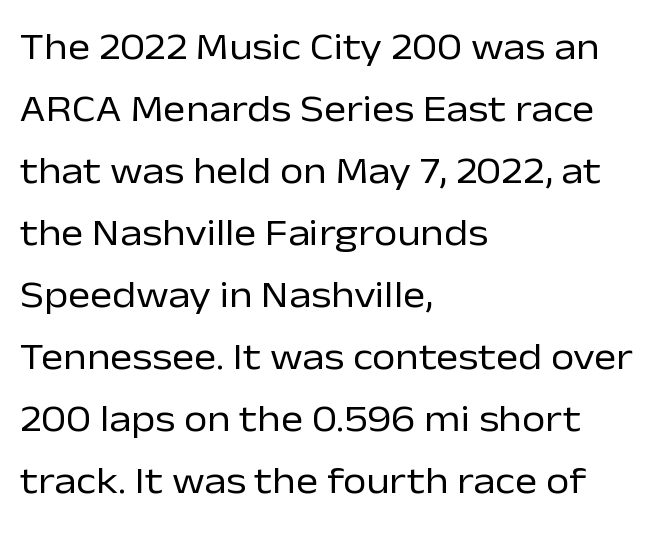
What's the leading like? Ordinary, nothing unusual. In terms of letterform style, serifs are entirely absent. Proportional: the letters do not fall into vertical columns. The typesetter chose a ragged-right arrangement here. The glyphs are unaccompanied by any horizontal stroke below them. Summary of weight: not heavy and not bold.
